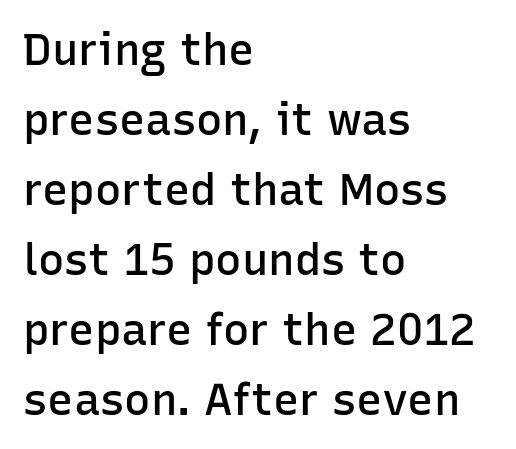
The image shows 44 px semibold sans-serif type, upright; set left-aligned, normal line spacing (1.59x), normal letter spacing, not underlined; low stroke contrast and a medium x-height.
